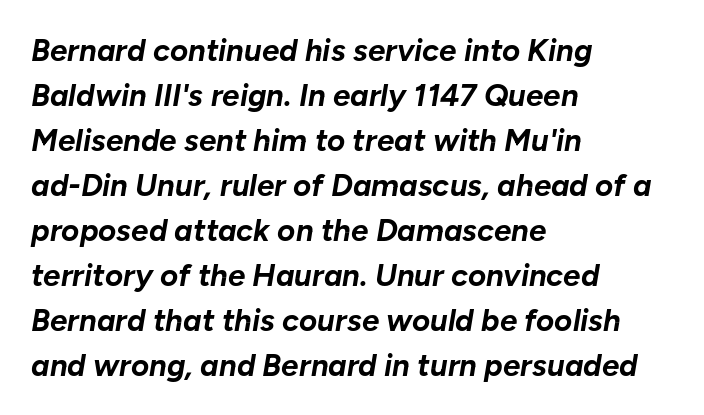
Q: Is the text bold? A: Yes.
Q: Is the text italic (slanted)? A: Yes, it leans right by about 10 degrees.
Q: Is the text underlined? A: No.
Q: How is the paragraph aligned? A: Left-aligned.
Q: Is the spacing between letters normal or unusually wide? A: Normal.
Q: Is the spacing between lines tight, normal or loose? A: Normal.
Q: Width (condensed, normal, or wide)? A: Normal.
Q: Stroke contrast? A: Low.
Q: x-height? A: Medium.
Q: Monospaced? A: No.
